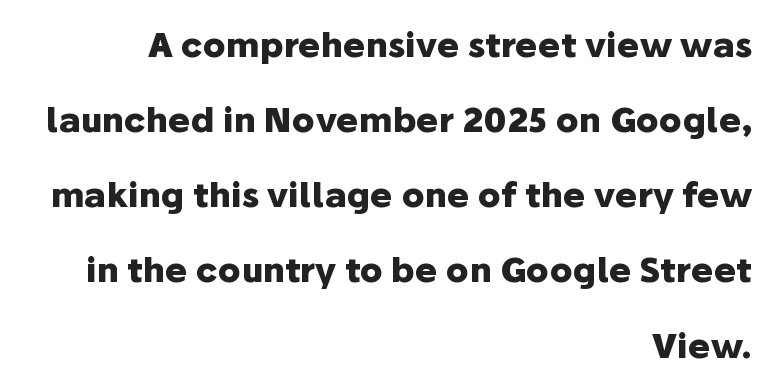
{"serif": "no", "italic": "no", "bold": "yes", "weight": "heavy", "width": "normal", "stroke_contrast": "low", "x_height": "medium", "monospaced": "no", "underline": "no", "align": "right", "line_spacing": "loose", "line_spacing_ratio": 2.21, "letter_spacing": "normal", "letter_spacing_em": 0.0, "glyph_px": 34}
